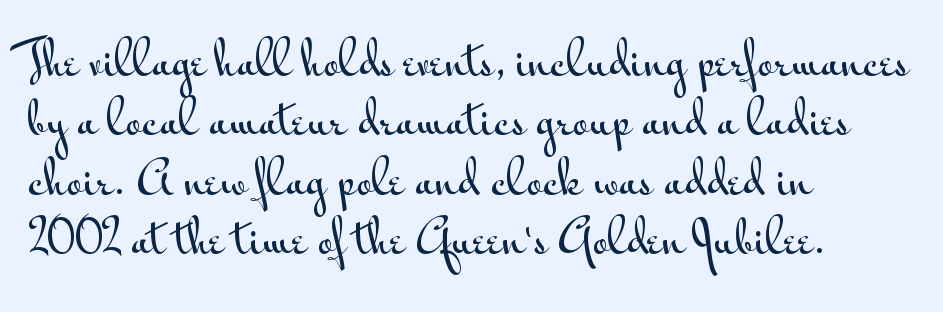
Q: Is the text italic (slanted)? A: Yes.
Q: Is the typeface a serif or a sans-serif typeface? A: Sans-serif.
Q: Is the text underlined? A: No.
Q: How is the paragraph aligned? A: Left-aligned.
Q: Is the spacing between letters normal or unusually wide? A: Normal.
Q: Is the spacing between lines tight, normal or loose? A: Normal.
Q: Width (condensed, normal, or wide)? A: Wide.
Q: Stroke contrast? A: Medium.
Q: x-height? A: Small.
Q: Monospaced? A: No.
